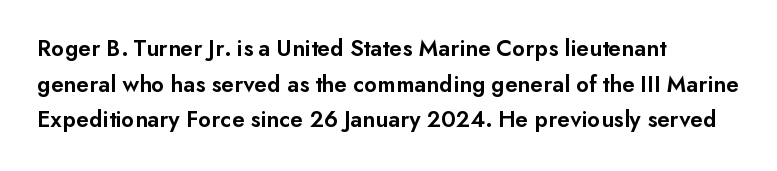
A semibold gives these letters moderate extra thickness, short of bold. Line spacing here is normal. Short note: letters normally spaced. Designer's note — italics off, roman on. A clean baseline with only descenders dipping below it. Line beginnings align vertically; line endings do not.
